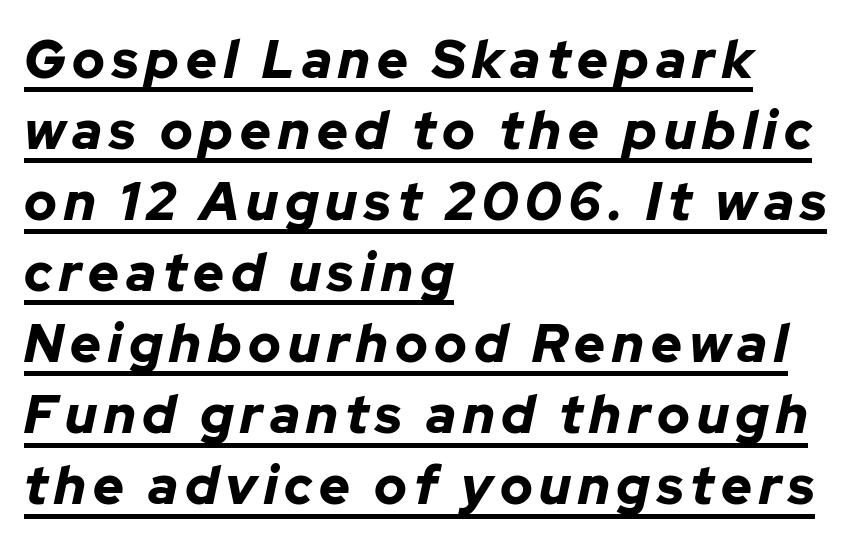
Think of a printed novel: that variable character pitch is what you see here. This sample carries an underscore along the baseline area. The font is running at its bold setting. Horizontal alignment here is leftward, the default for most running prose.
